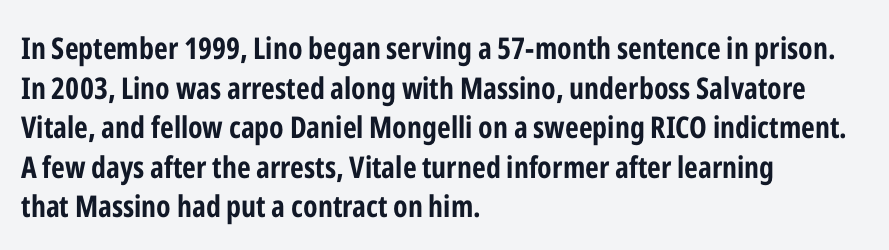
The image shows 30 px bold, condensed sans-serif type, upright; set left-aligned, normal line spacing (1.32x), normal letter spacing, not underlined; low stroke contrast and a medium x-height.
